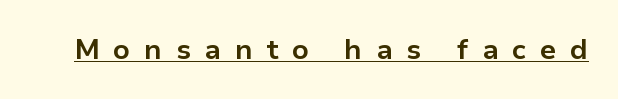
{"serif": "no", "italic": "no", "bold": "yes", "weight": "bold", "width": "normal", "stroke_contrast": "low", "x_height": "medium", "monospaced": "no", "underline": "yes", "letter_spacing": "wide", "letter_spacing_em": 0.49, "glyph_px": 28}
